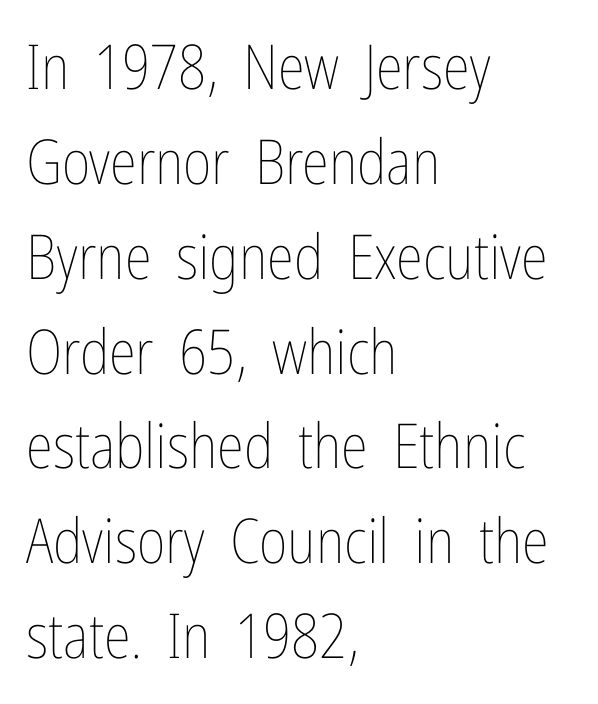
Q: Is the text bold? A: No.
Q: Is the text italic (slanted)? A: No, it is upright.
Q: Is the text underlined? A: No.
Q: How is the paragraph aligned? A: Left-aligned.
Q: Is the spacing between letters normal or unusually wide? A: Normal.
Q: Is the spacing between lines tight, normal or loose? A: Normal.
Q: Width (condensed, normal, or wide)? A: Condensed.
Q: Stroke contrast? A: Low.
Q: x-height? A: Medium.
Q: Monospaced? A: No.
